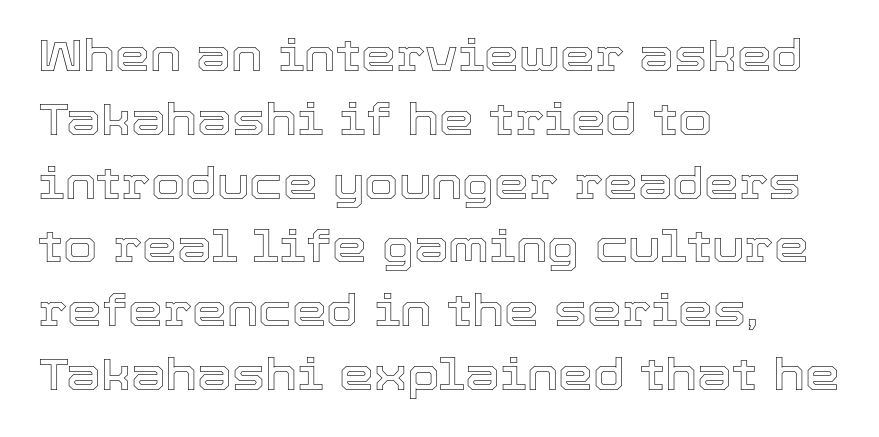
The image shows 44 px text type, upright; set left-aligned, normal line spacing (1.45x), normal letter spacing, not underlined; a medium x-height.
